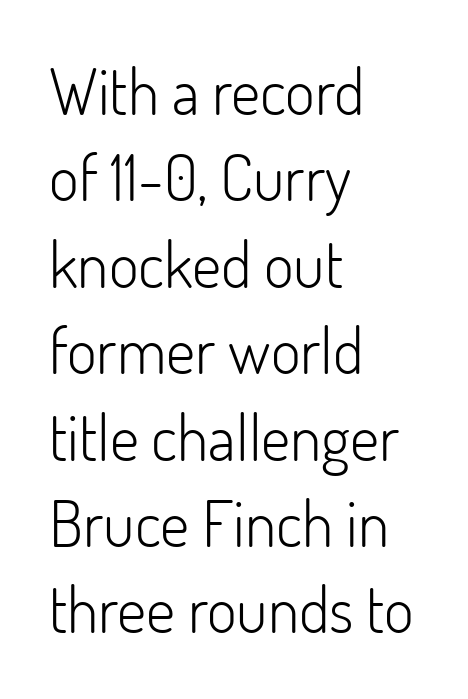
Q: Is the text bold? A: No.
Q: Is the text italic (slanted)? A: No, it is upright.
Q: Is the typeface a serif or a sans-serif typeface? A: Sans-serif.
Q: Is the text underlined? A: No.
Q: How is the paragraph aligned? A: Left-aligned.
Q: Is the spacing between letters normal or unusually wide? A: Normal.
Q: Is the spacing between lines tight, normal or loose? A: Normal.
Q: Width (condensed, normal, or wide)? A: Normal.
Q: Stroke contrast? A: Low.
Q: x-height? A: Small.
Q: Monospaced? A: No.
